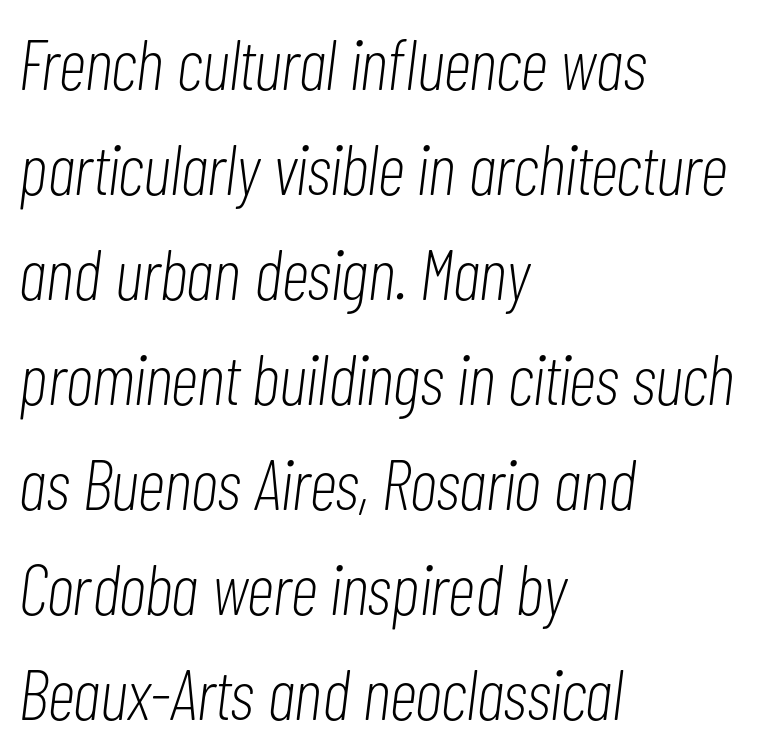
The image shows 71 px light, condensed type, italic (leaning right); set left-aligned, normal line spacing (1.48x), normal letter spacing, not underlined; low stroke contrast and a medium x-height.
